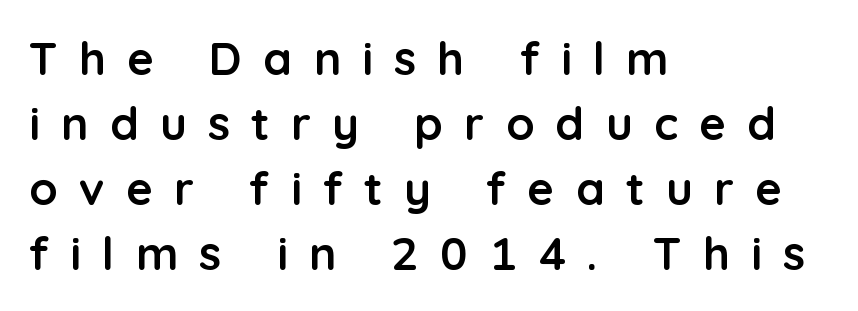
{"serif": "no", "italic": "no", "bold": "yes", "weight": "semibold", "width": "normal", "stroke_contrast": "low", "x_height": "medium", "monospaced": "no", "underline": "no", "align": "left", "line_spacing": "normal", "line_spacing_ratio": 1.41, "letter_spacing": "wide", "letter_spacing_em": 0.46, "glyph_px": 46}
